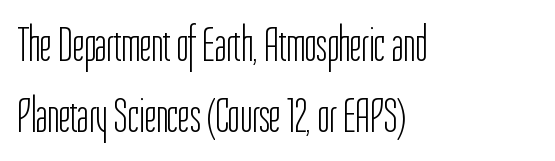
To sum up the face: it is a sans, with no serifs. Italic? Not at all — the glyphs are vertical. Summary of weight: not heavy and not bold. Honestly, the letter spacing is just normal — you wouldn't notice it. Quick note: underline off.
